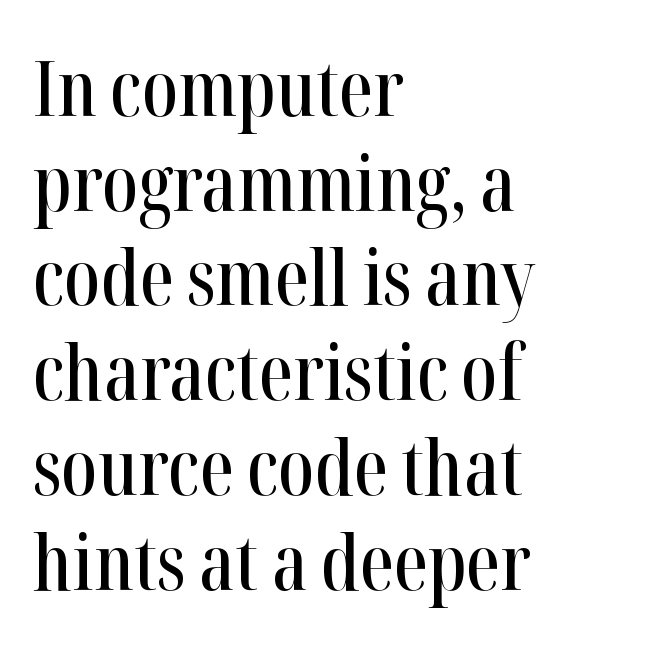
The image shows 77 px condensed serif type, upright; set left-aligned, line spacing 1.23x, normal letter spacing, not underlined; high stroke contrast and a medium x-height.
